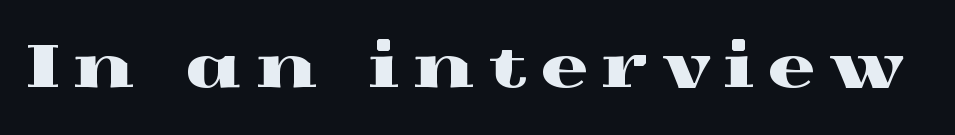
The image shows 58 px wide serif type, upright; set unusually wide letter spacing (+0.25 em), not underlined; a medium x-height.
